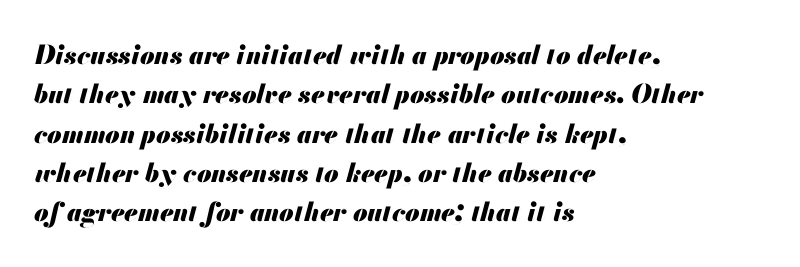
The image shows 26 px bold type, italic (leaning right); set left-aligned, normal line spacing (1.51x), normal letter spacing, not underlined.
